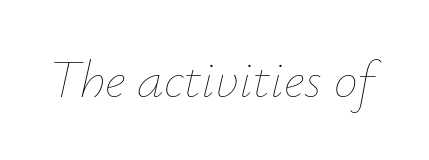
Q: Is the text bold? A: No.
Q: Is the text italic (slanted)? A: Yes, it leans right by about 12 degrees.
Q: Is the text underlined? A: No.
Q: Is the spacing between letters normal or unusually wide? A: Normal.
Q: Width (condensed, normal, or wide)? A: Normal.
Q: Stroke contrast? A: Low.
Q: x-height? A: Small.
Q: Monospaced? A: No.
